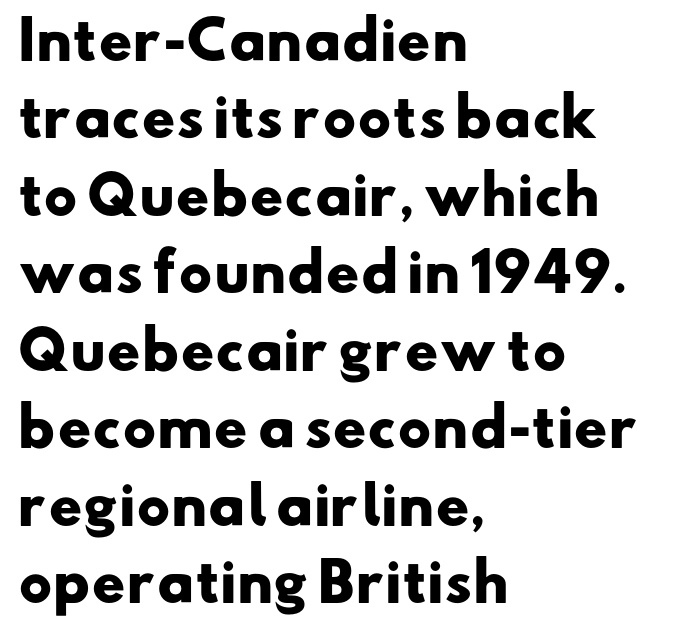
Q: Is the text bold? A: Yes.
Q: Is the typeface a serif or a sans-serif typeface? A: Sans-serif.
Q: Is the text underlined? A: No.
Q: How is the paragraph aligned? A: Left-aligned.
Q: Is the spacing between letters normal or unusually wide? A: Normal.
Q: Is the spacing between lines tight, normal or loose? A: Normal.
Q: Width (condensed, normal, or wide)? A: Wide.
Q: Stroke contrast? A: Low.
Q: x-height? A: Small.
Q: Monospaced? A: No.
